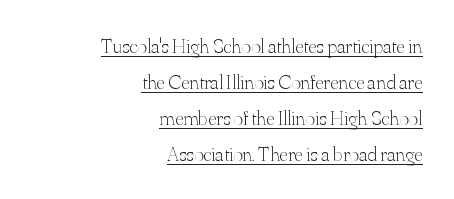
The image shows 21 px text type, upright; set right-aligned, line spacing 1.71x, normal letter spacing, underlined.
